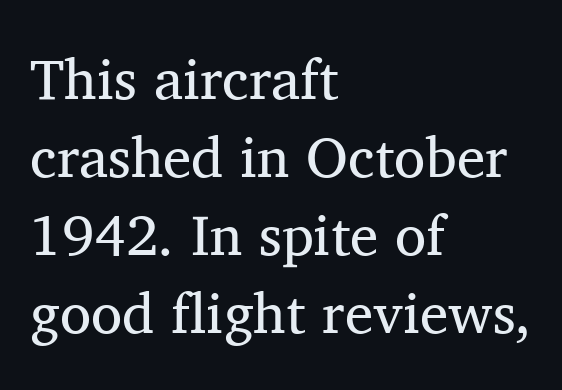
Between one letter and the next there's only the usual sliver of space. Style check: upright. Line starts are locked; line ends wander. Beneath every word, the page is bare. The line-height multiplier appears to be the usual default. Do the characters align in a grid? No, the font is proportional.
